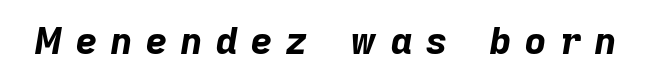
The rendering applies a slant to the glyphs. You could only call the tracking loose — the letters float apart. Each letter keeps its own natural width here, so spacing adapts to shape. These words are printed bold, with thick strokes throughout. The specimen omits any rule beneath the text block's lines.
